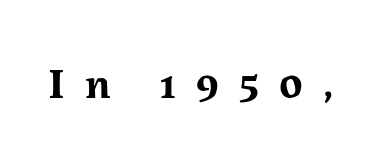
Does the type have serifs? Yes, each stem ends in a small foot. Decoration check: the copy has no underline. The tracking jumps out immediately: characters are airy and widely separated. Character widths vary here, with narrow letters taking less room than wide ones.
